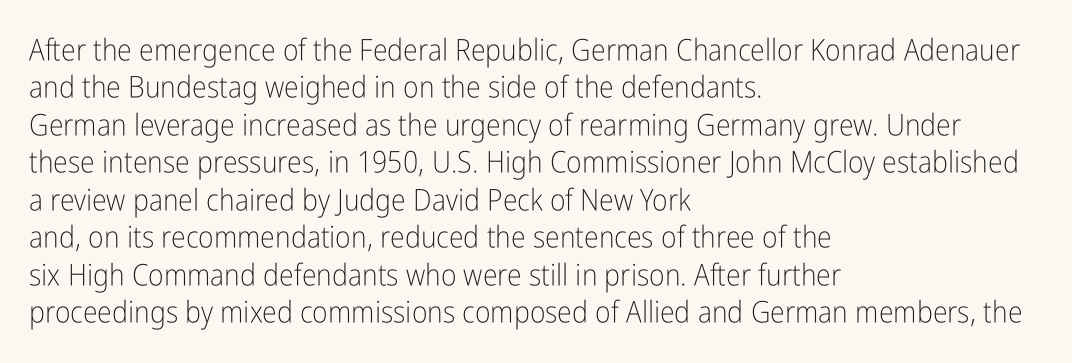
{"serif": "no", "italic": "no", "bold": "no", "weight": "light", "width": "condensed", "stroke_contrast": "low", "x_height": "medium", "monospaced": "no", "underline": "no", "align": "left", "line_spacing": "normal", "line_spacing_ratio": 1.25, "letter_spacing": "normal", "letter_spacing_em": 0.0, "glyph_px": 30}
